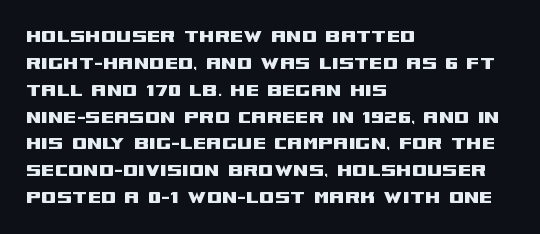
{"italic": "no", "underline": "no", "align": "left", "line_spacing_ratio": 1.22, "letter_spacing": "normal", "letter_spacing_em": 0.0, "glyph_px": 22}
